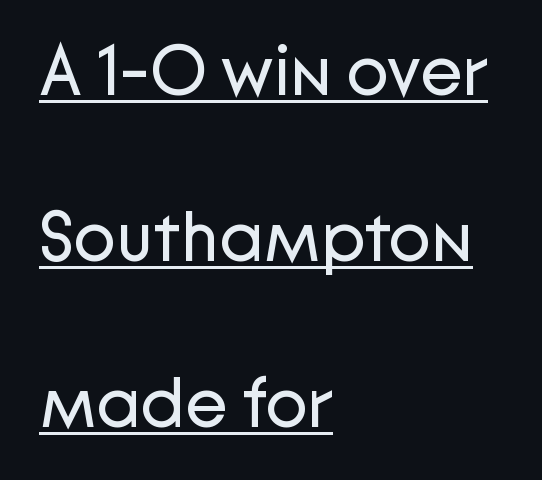
Note the varied advance widths — an 'i' is clearly narrower than an 'm'. Students, observe the line beneath the letters — that is underlining. Observe the absence of serifs on each vertical stroke in this sample. The rendering keeps characters at their native spacing. The paragraph shown leans on its left margin. Leading is clearly above the norm, producing a sparse column.
